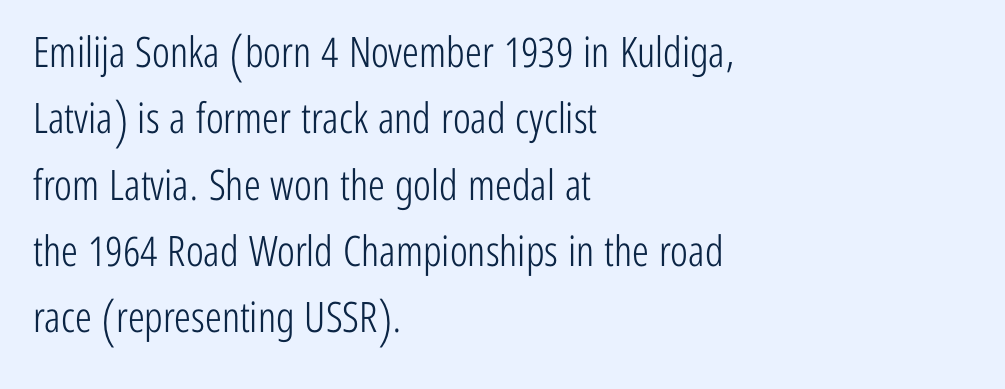
Q: Is the text bold? A: No.
Q: Is the text italic (slanted)? A: No, it is upright.
Q: Is the typeface a serif or a sans-serif typeface? A: Sans-serif.
Q: Is the text underlined? A: No.
Q: How is the paragraph aligned? A: Left-aligned.
Q: Is the spacing between letters normal or unusually wide? A: Normal.
Q: Is the spacing between lines tight, normal or loose? A: Normal.
Q: Width (condensed, normal, or wide)? A: Condensed.
Q: Stroke contrast? A: Low.
Q: x-height? A: Medium.
Q: Monospaced? A: No.
